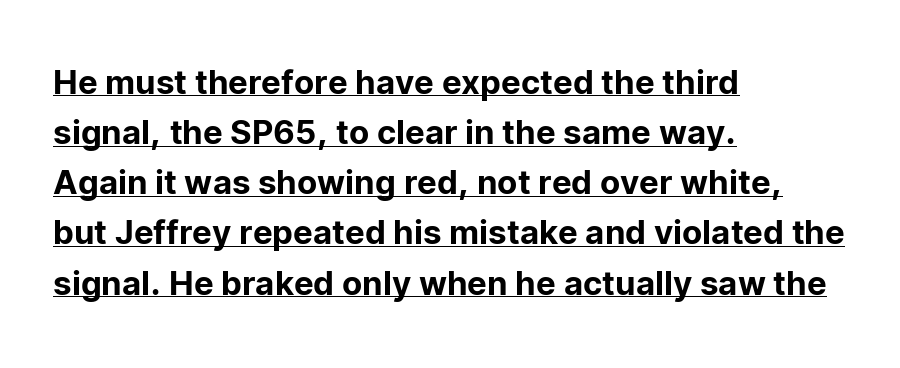
The image shows 33 px sans-serif type, upright; set left-aligned, normal line spacing (1.52x), normal letter spacing, underlined; low stroke contrast and a medium x-height.
